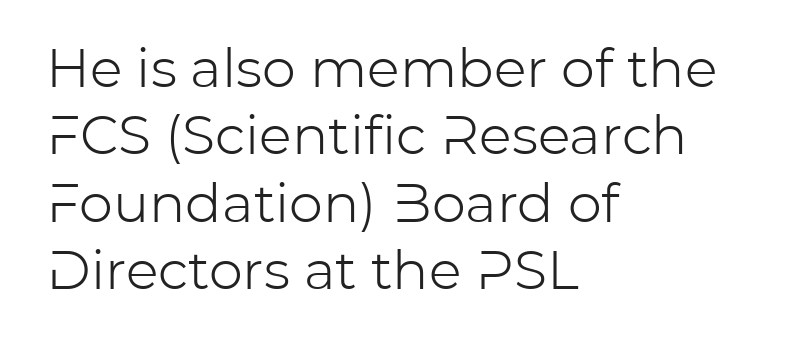
Q: Is the text bold? A: No.
Q: Is the text italic (slanted)? A: No, it is upright.
Q: Is the typeface a serif or a sans-serif typeface? A: Sans-serif.
Q: Is the text underlined? A: No.
Q: How is the paragraph aligned? A: Left-aligned.
Q: Is the spacing between letters normal or unusually wide? A: Normal.
Q: Is the spacing between lines tight, normal or loose? A: Normal.
Q: Width (condensed, normal, or wide)? A: Normal.
Q: Stroke contrast? A: Low.
Q: x-height? A: Medium.
Q: Monospaced? A: No.
